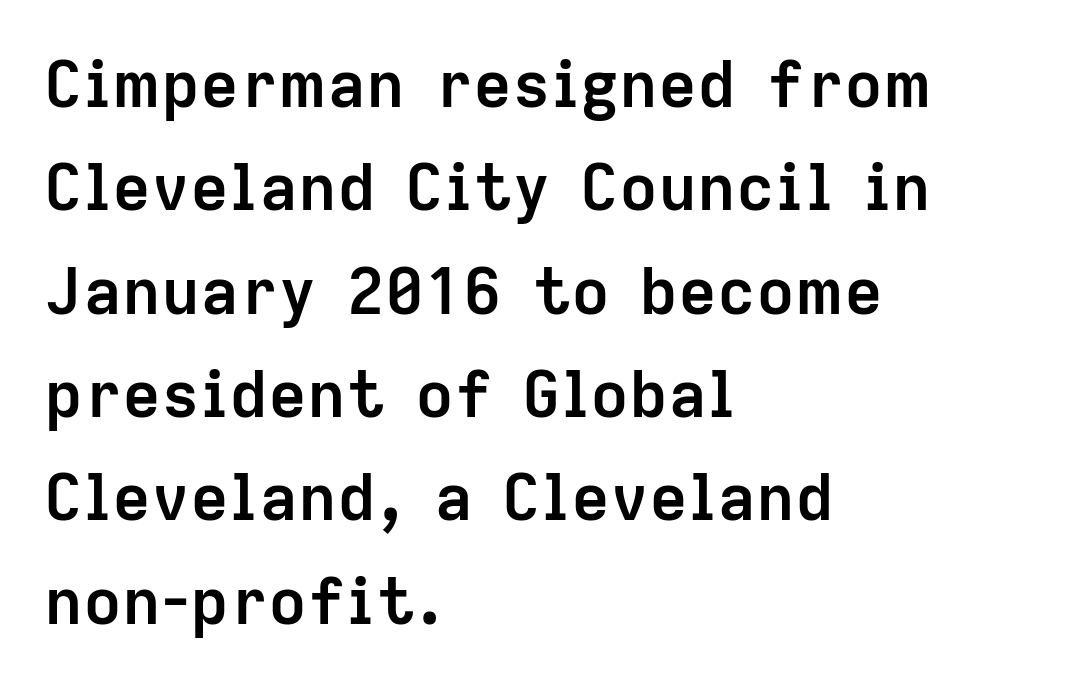
The image shows 65 px semibold sans-serif type, upright; set left-aligned, normal line spacing (1.59x), normal letter spacing, not underlined; low stroke contrast and a medium x-height.
